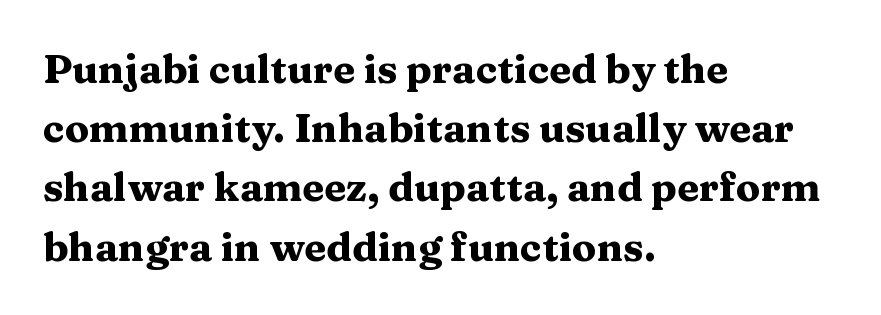
{"serif": "yes", "italic": "no", "bold": "yes", "weight": "heavy", "width": "wide", "stroke_contrast": "medium", "x_height": "medium", "monospaced": "no", "underline": "no", "align": "left", "line_spacing": "normal", "line_spacing_ratio": 1.48, "letter_spacing": "normal", "letter_spacing_em": 0.0, "glyph_px": 40}
